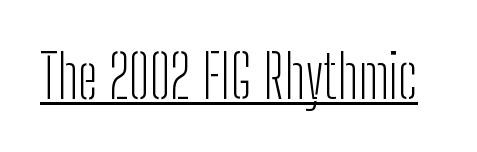
This sample uses plain, unmodified letter spacing. The characters display no serif detailing; their extremities are plain. The lettering holds an erect, upright posture throughout. The sample's only ornament is a line tracing under the words. This reads as an unemphasized weight, regular at the heaviest.
